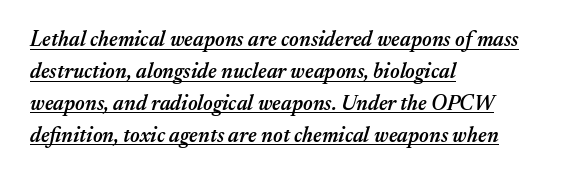
The image shows 21 px text type, italic (leaning right); set left-aligned, normal line spacing (1.52x), normal letter spacing, underlined.
